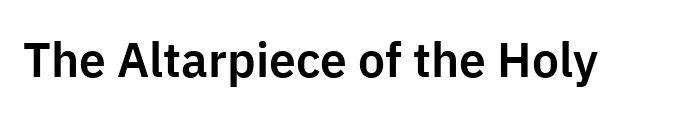
The image shows 48 px sans-serif type, upright; set normal letter spacing, not underlined; low stroke contrast and a medium x-height.
